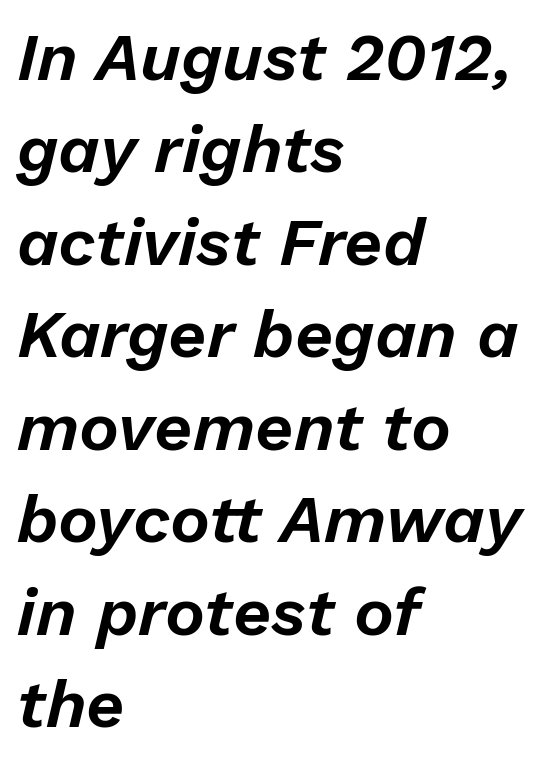
The passage is arranged the way most books set body copy — flush left. The face used here is rendered with its standard letterfit. It's the slanting kind of type. The words here are not underlined. Looks like regular typesetting: each glyph gets only the width it needs. Leading matches the norm, producing a regular column.
